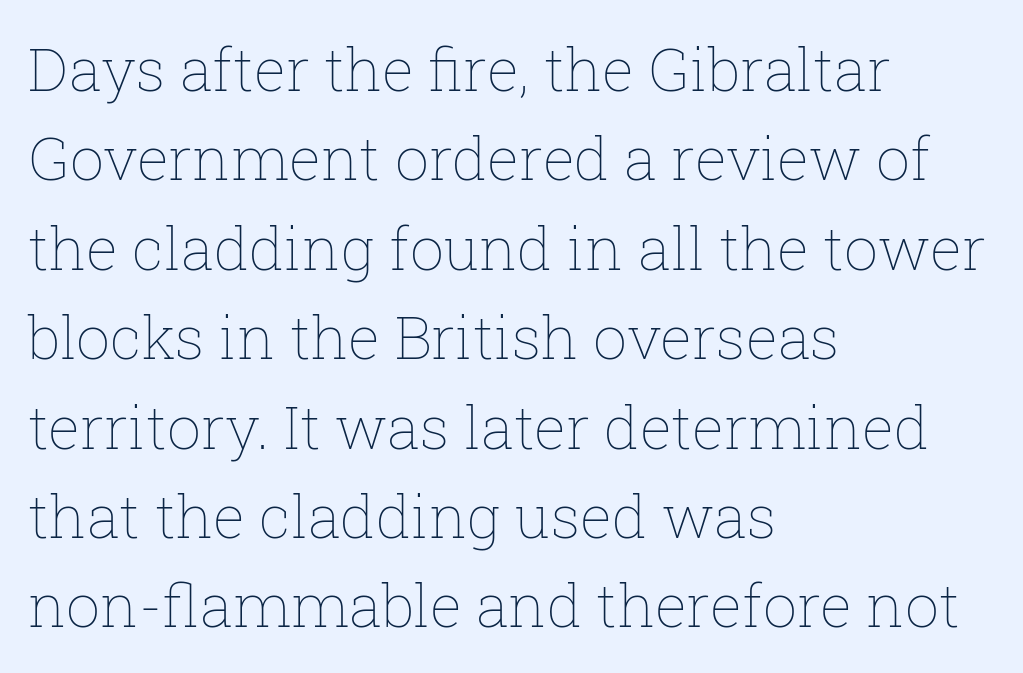
{"italic": "no", "bold": "no", "weight": "thin", "width": "normal", "stroke_contrast": "low", "x_height": "medium", "monospaced": "no", "underline": "no", "align": "left", "line_spacing": "normal", "line_spacing_ratio": 1.49, "letter_spacing": "normal", "letter_spacing_em": 0.0, "glyph_px": 60}
